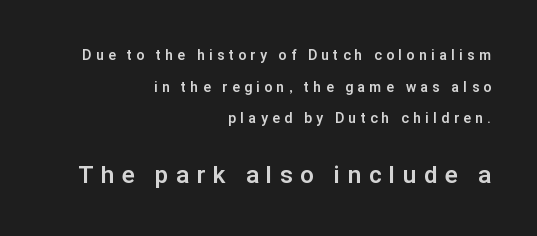
The image shows 24 px bold type, upright; set right-aligned, loose line spacing (2.26x), unusually wide letter spacing (+0.33 em), not underlined; the second (bottom) block is 1.71x larger.
